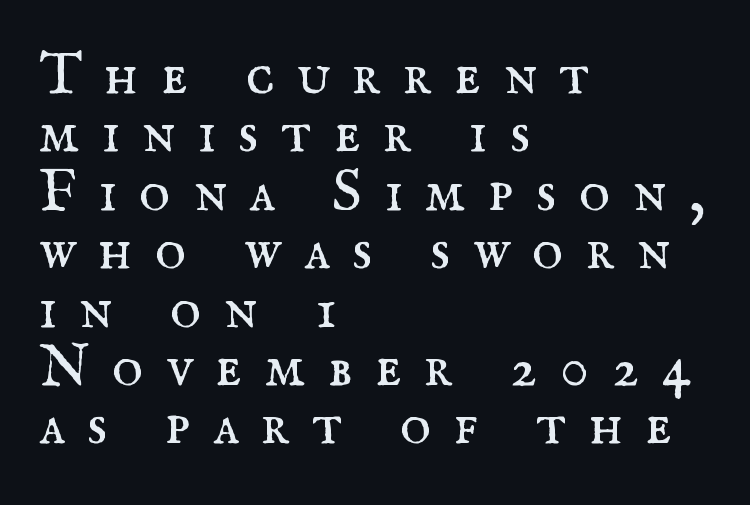
{"serif": "yes", "italic": "no", "bold": "no", "weight": "regular", "width": "normal", "stroke_contrast": "medium", "x_height": "small", "monospaced": "no", "underline": "no", "align": "left", "line_spacing": "tight", "line_spacing_ratio": 0.99, "letter_spacing": "wide", "letter_spacing_em": 0.38, "glyph_px": 59}
